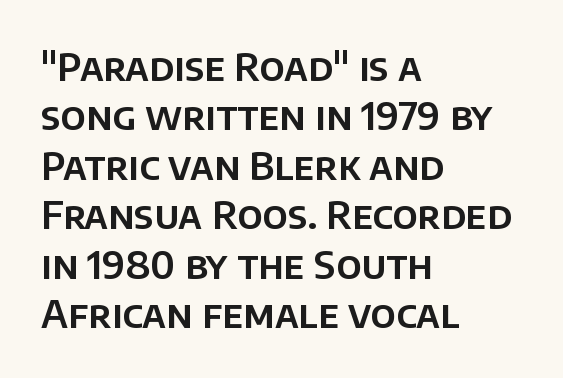
{"serif": "no", "italic": "no", "width": "normal", "stroke_contrast": "low", "x_height": "large", "monospaced": "no", "underline": "no", "align": "left", "line_spacing": "normal", "line_spacing_ratio": 1.3, "letter_spacing": "normal", "letter_spacing_em": 0.0, "glyph_px": 38}
